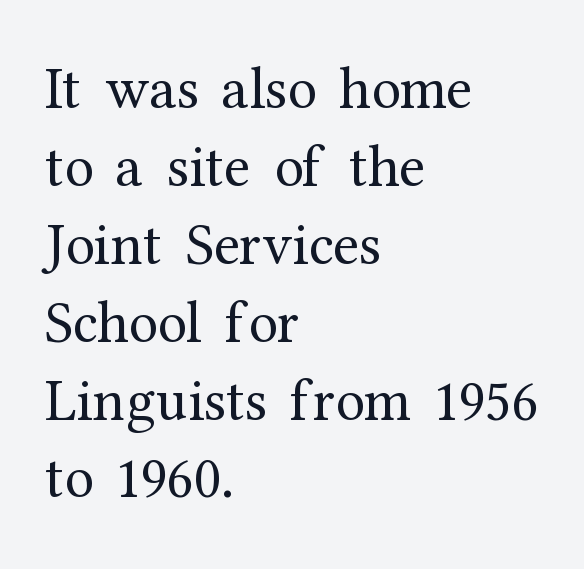
The image shows 59 px regular-weight serif type, upright; set left-aligned, normal line spacing (1.32x), normal letter spacing, not underlined; medium stroke contrast and a medium x-height.
